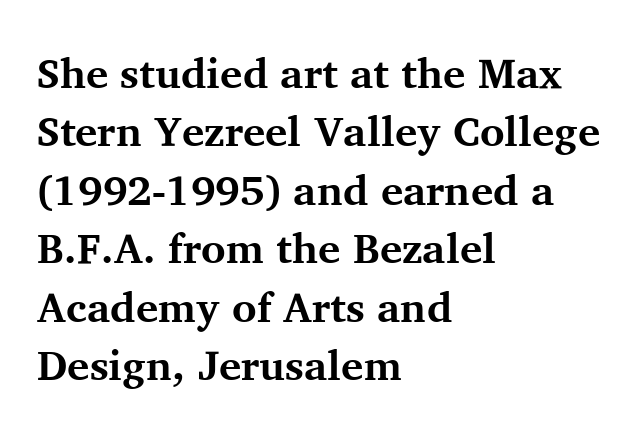
The image shows 42 px bold serif type, upright; set left-aligned, normal line spacing (1.39x), normal letter spacing, not underlined; medium stroke contrast and a medium x-height.
